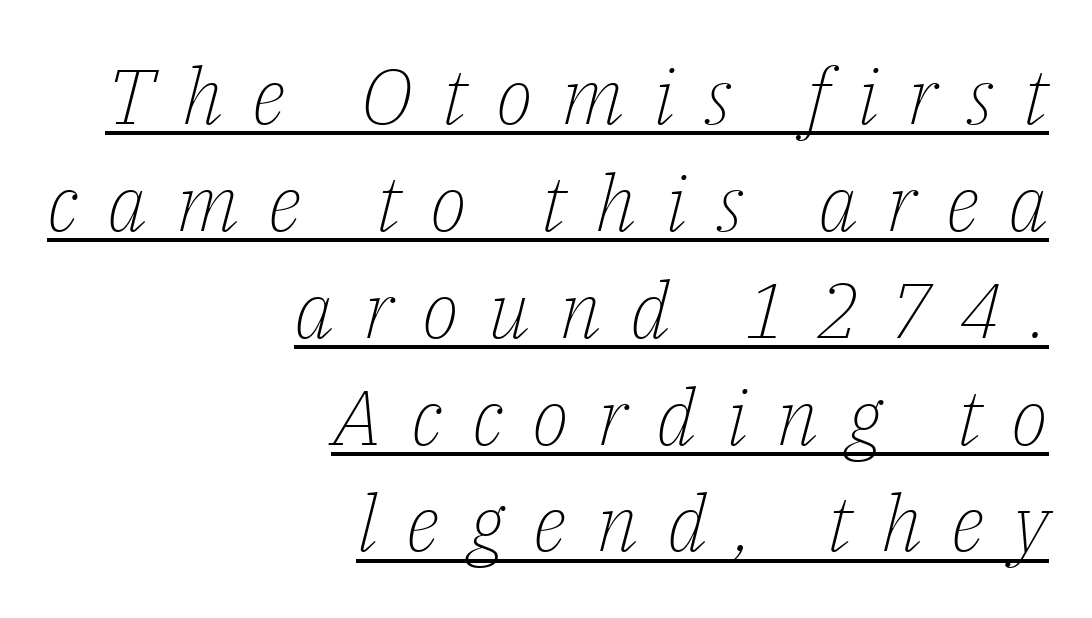
{"serif": "yes", "italic": "yes", "lean": "right", "slant_degrees": 14, "bold": "no", "weight": "light", "width": "normal", "stroke_contrast": "low", "x_height": "medium", "monospaced": "no", "underline": "yes", "align": "right", "line_spacing": "normal", "line_spacing_ratio": 1.37, "letter_spacing": "wide", "letter_spacing_em": 0.37, "glyph_px": 78}
